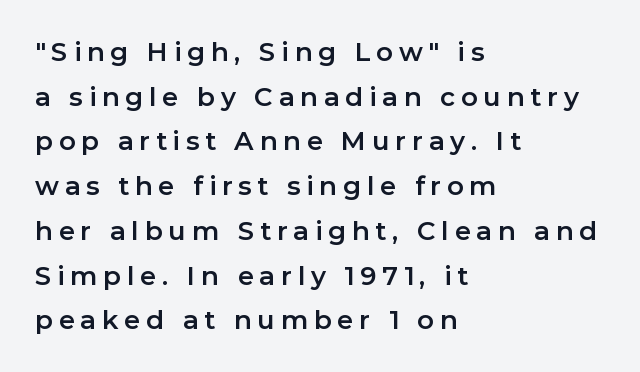
Vertical strokes here are truly vertical. The face used here is rendered with a markedly widened letterfit. Notice how the passage keeps a crisp vertical edge on the left only. Just letters on the line, the space beneath them empty.
